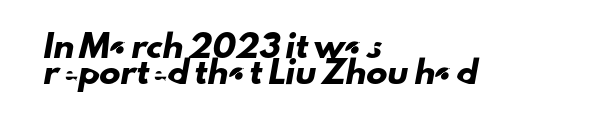
Visually the block forms a straight wall on the left and a jagged coastline on the right. Whoever set this chose a conventional vertical rhythm. The words here are not underlined. Short note: letters normally spaced.
